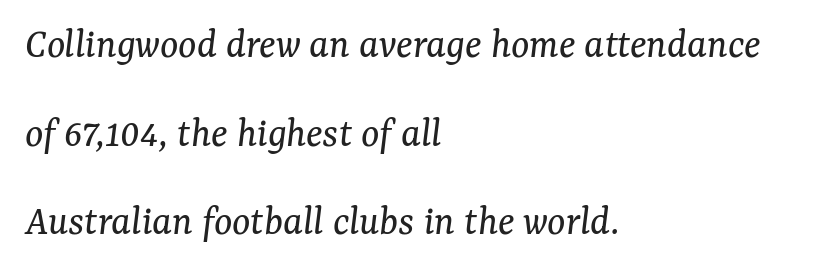
{"serif": "yes", "italic": "yes", "lean": "right", "slant_degrees": 7, "bold": "no", "weight": "regular", "width": "normal", "stroke_contrast": "medium", "x_height": "medium", "monospaced": "no", "underline": "no", "align": "left", "line_spacing": "loose", "line_spacing_ratio": 2.06, "letter_spacing": "normal", "letter_spacing_em": 0.0, "glyph_px": 43}
